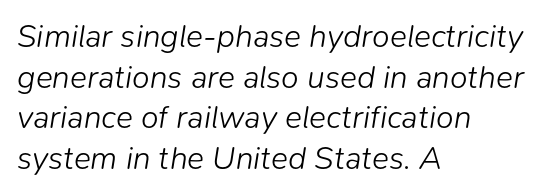
The image shows 32 px light type, italic (leaning right); set left-aligned, normal line spacing (1.27x), normal letter spacing, not underlined; low stroke contrast and a medium x-height.
